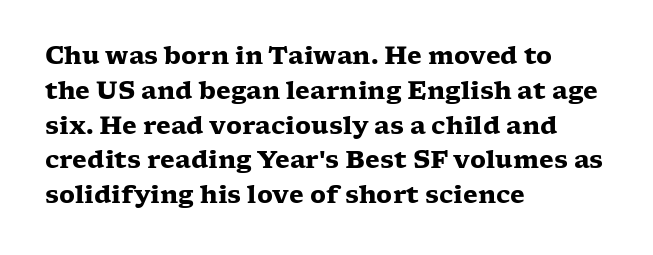
Nope, not italic — everything's standing straight. The passage shown has conventional tracking throughout. Bold? Absolutely — the strokes are thick and heavy. If you drew a ruler down the left edge, every line would touch it. The gap between lines stays unmarked. Horizontal bands of white between lines are of average thickness.
